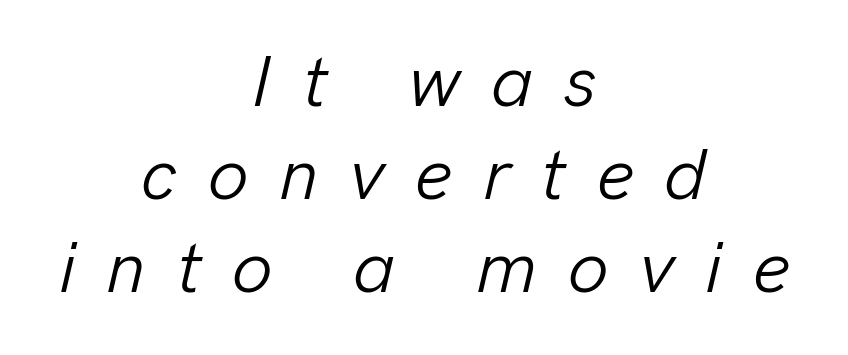
Q: Is the text bold? A: No.
Q: Is the text italic (slanted)? A: Yes, it leans right by about 13 degrees.
Q: Is the text underlined? A: No.
Q: How is the paragraph aligned? A: Centered.
Q: Is the spacing between letters normal or unusually wide? A: Unusually wide.
Q: Is the spacing between lines tight, normal or loose? A: Normal.
Q: Width (condensed, normal, or wide)? A: Normal.
Q: Stroke contrast? A: Low.
Q: x-height? A: Medium.
Q: Monospaced? A: No.
